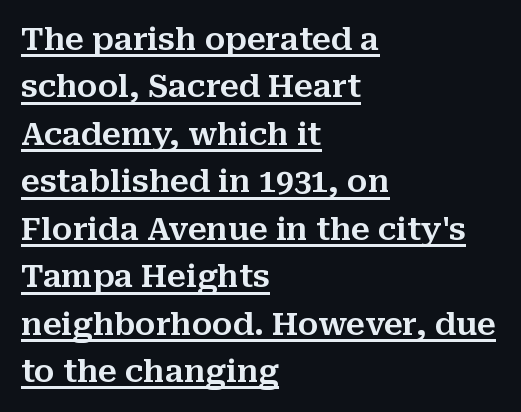
{"serif": "yes", "italic": "no", "width": "normal", "stroke_contrast": "medium", "x_height": "medium", "monospaced": "no", "underline": "yes", "align": "left", "line_spacing": "normal", "line_spacing_ratio": 1.53, "letter_spacing": "normal", "letter_spacing_em": 0.0, "glyph_px": 31}
